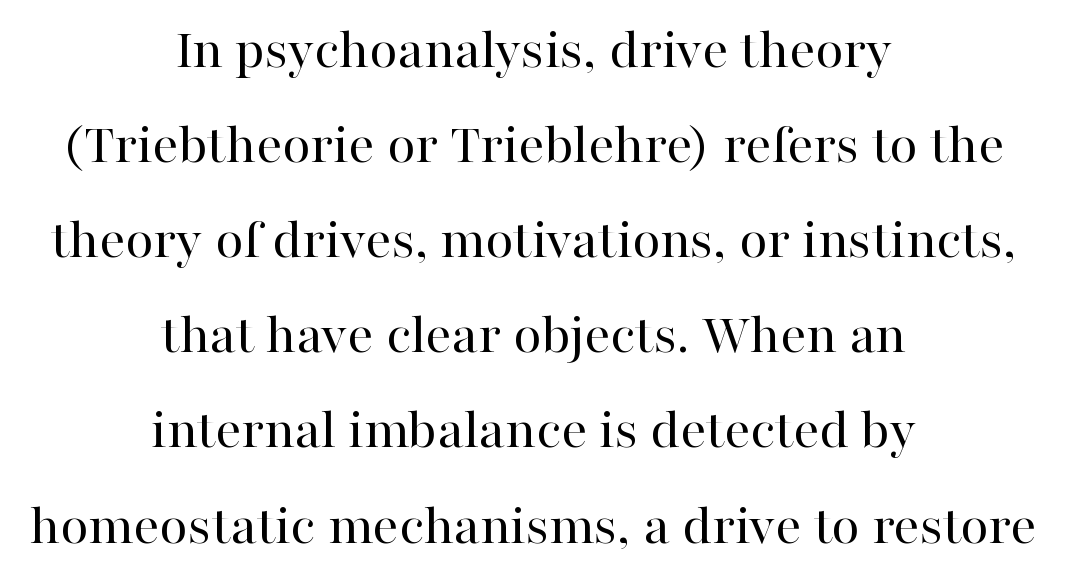
{"serif": "yes", "italic": "no", "bold": "no", "weight": "regular", "width": "normal", "stroke_contrast": "high", "x_height": "medium", "monospaced": "no", "underline": "no", "align": "center", "line_spacing": "normal", "line_spacing_ratio": 1.64, "letter_spacing": "normal", "letter_spacing_em": 0.0, "glyph_px": 58}
